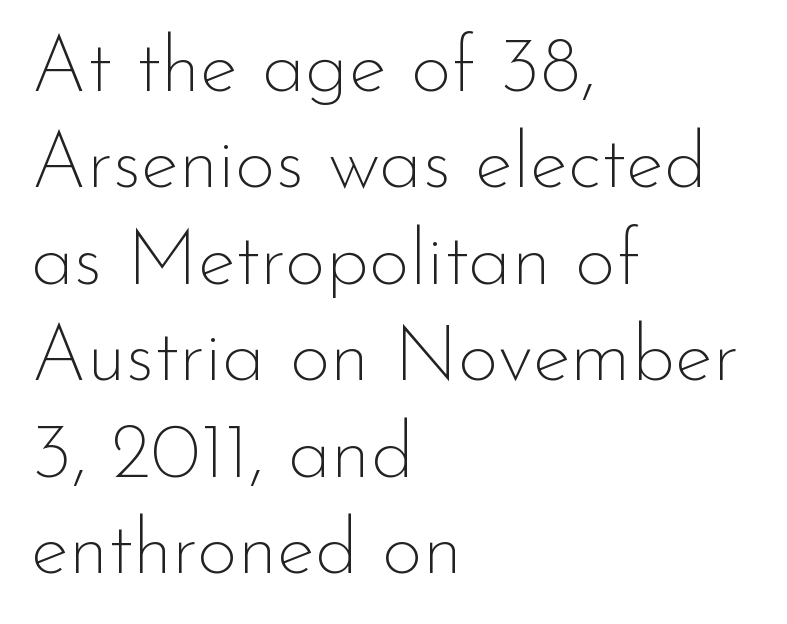
{"serif": "no", "italic": "no", "bold": "no", "weight": "thin", "width": "normal", "stroke_contrast": "low", "x_height": "small", "monospaced": "no", "underline": "no", "align": "left", "line_spacing_ratio": 1.22, "letter_spacing": "normal", "letter_spacing_em": 0.0, "glyph_px": 79}
